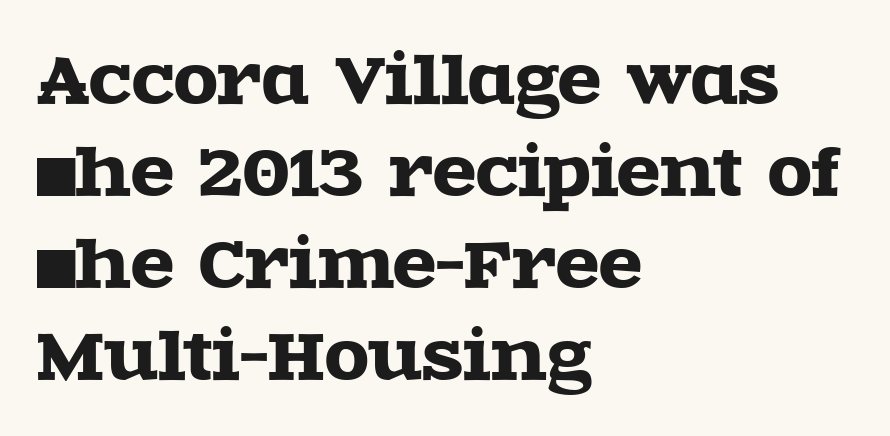
Normally led — the rows are evenly, conventionally spaced. Looks like regular typesetting: each glyph gets only the width it needs. Left-aligned paragraph, ragged on the right. If you drew a line through each stem, it would be perfectly vertical.
